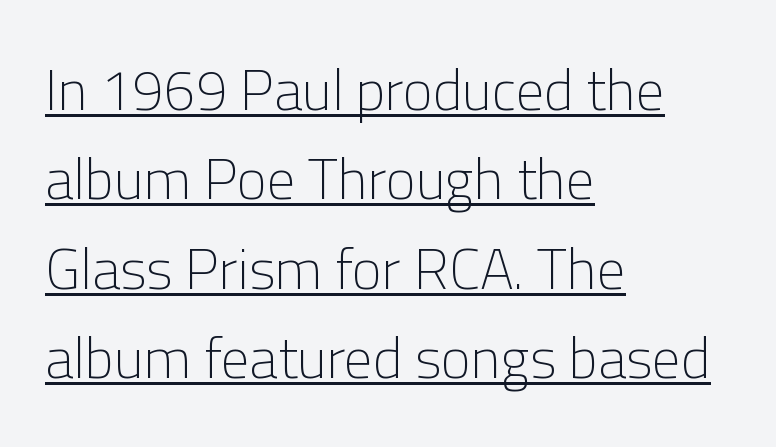
{"serif": "no", "italic": "no", "bold": "no", "weight": "light", "width": "normal", "stroke_contrast": "low", "x_height": "medium", "monospaced": "no", "underline": "yes", "align": "left", "line_spacing": "normal", "line_spacing_ratio": 1.57, "letter_spacing": "normal", "letter_spacing_em": 0.0, "glyph_px": 57}
